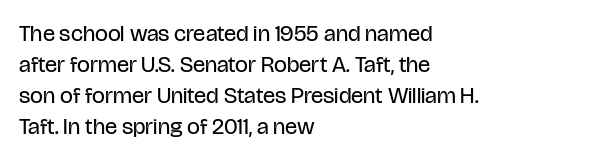
Posture: upright roman. The ragged edge is on the right, which tells us the setting is flush left. Reading down the column, the eye jumps a familiar distance to each next line. The specimen omits any rule beneath the text block's lines. The face looks like a standard text weight, possibly lighter.
